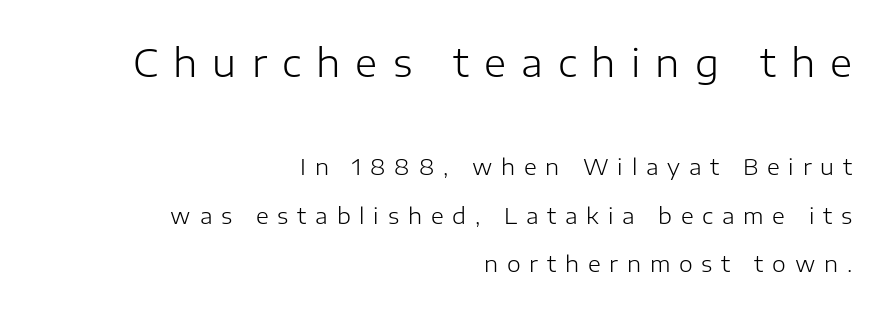
This layout puts the oversized block above and the modest block below. Letters have the restrained weight of plain body copy at most. Grotesque or geometric, the face here clearly has no serifs. Caption: multi-line text, flush right, ragged left. The lettering stays uniformly vertical, giving the passage a roman look.
